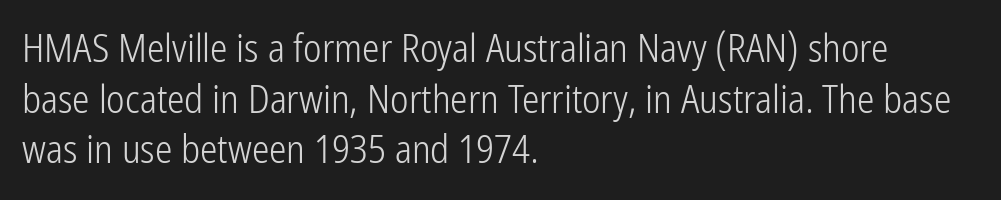
The image shows 39 px light, condensed sans-serif type, upright; set left-aligned, normal line spacing (1.3x), normal letter spacing, not underlined; low stroke contrast and a medium x-height.
